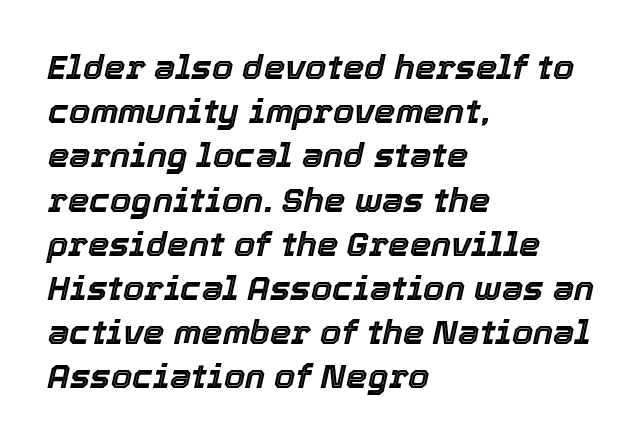
Q: Is the text italic (slanted)? A: Yes, it leans right by about 12 degrees.
Q: Is the text underlined? A: No.
Q: How is the paragraph aligned? A: Left-aligned.
Q: Is the spacing between letters normal or unusually wide? A: Normal.
Q: Is the spacing between lines tight, normal or loose? A: Normal.
Q: Width (condensed, normal, or wide)? A: Normal.
Q: x-height? A: Medium.
Q: Monospaced? A: No.
